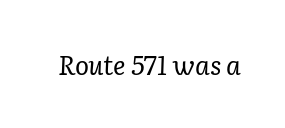
Q: Is the text bold? A: No.
Q: Is the text italic (slanted)? A: Yes, it leans right by about 2 degrees.
Q: Is the text underlined? A: No.
Q: Is the spacing between letters normal or unusually wide? A: Normal.
